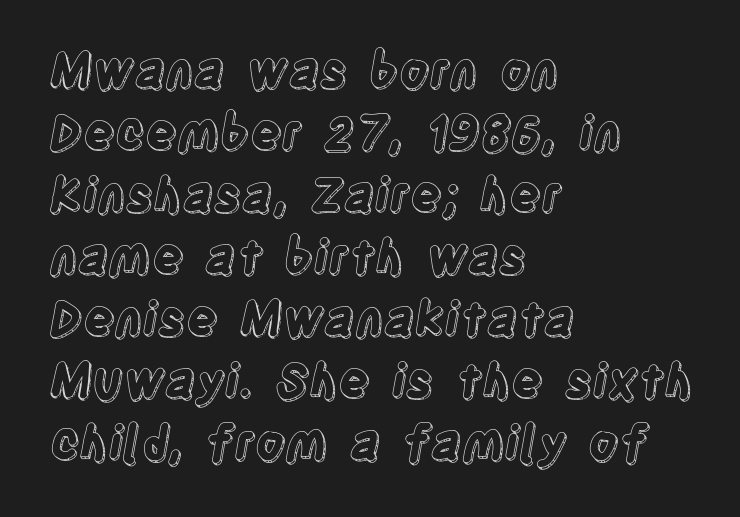
Horizontal alignment here is leftward, the default for most running prose. The passage shown has conventional tracking throughout. The rendering uses natural spacing where letterforms have individual widths. The lines sit at an ordinary, default distance from one another. The specimen omits any rule beneath the text block's lines.
